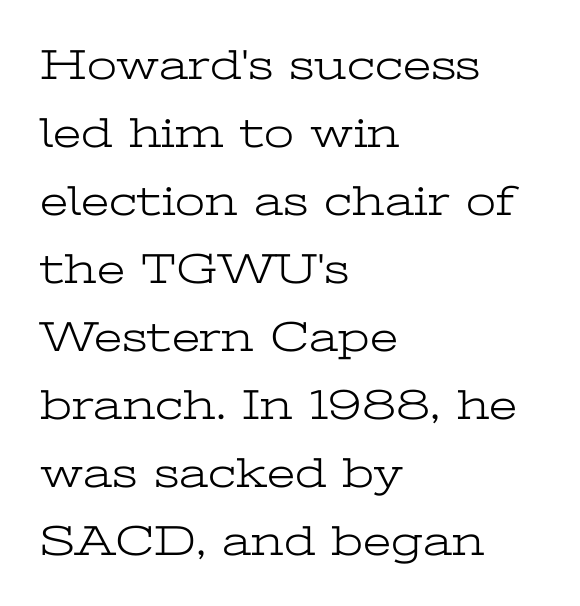
Q: Is the text bold? A: No.
Q: Is the text italic (slanted)? A: No, it is upright.
Q: Is the typeface a serif or a sans-serif typeface? A: Serif.
Q: Is the text underlined? A: No.
Q: How is the paragraph aligned? A: Left-aligned.
Q: Is the spacing between letters normal or unusually wide? A: Normal.
Q: Is the spacing between lines tight, normal or loose? A: Normal.
Q: Width (condensed, normal, or wide)? A: Wide.
Q: Stroke contrast? A: Low.
Q: x-height? A: Medium.
Q: Monospaced? A: No.
